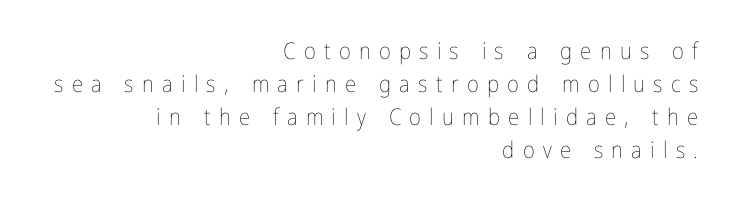
{"italic": "no", "bold": "no", "underline": "no", "align": "right", "line_spacing": "normal", "line_spacing_ratio": 1.44, "letter_spacing": "wide", "letter_spacing_em": 0.36, "glyph_px": 23}
